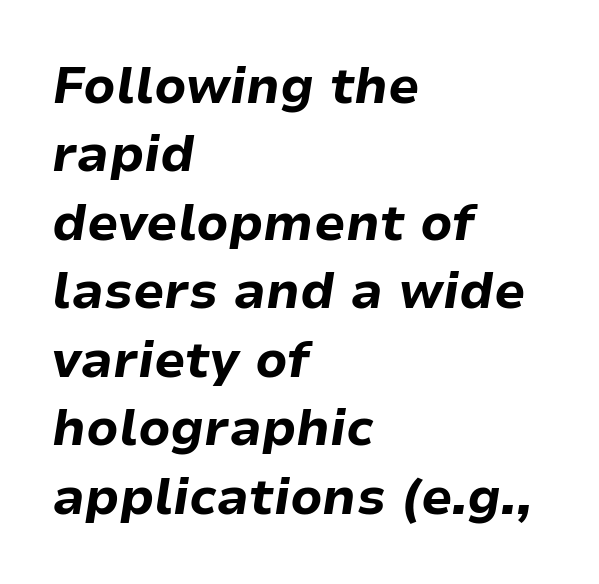
The image shows 50 px bold type, italic (leaning right); set left-aligned, normal line spacing (1.37x), normal letter spacing, not underlined; low stroke contrast and a medium x-height.
